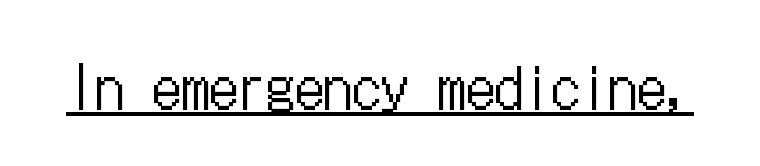
The image shows 57 px regular-weight, condensed type, upright; set normal letter spacing, underlined; low stroke contrast and a medium x-height.
